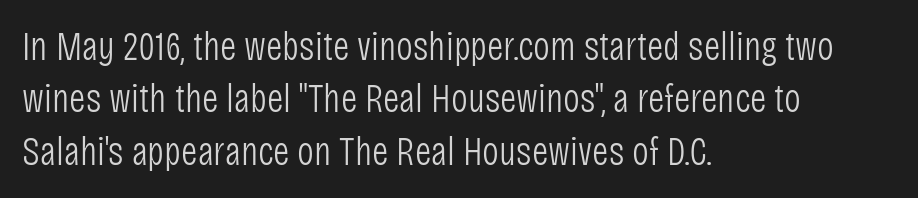
The area under the type is left untouched. No heavy texture on the line: the type isn't bold. Character widths vary here, with narrow letters taking less room than wide ones. The rendering anchors every line to the left-hand side. What stands out about the letter spacing? Nothing — it is the standard amount. The designer left line spacing at the default.
